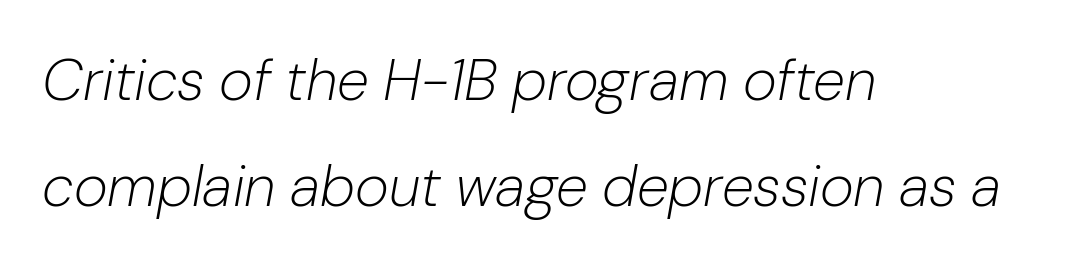
{"italic": "yes", "lean": "right", "slant_degrees": 10, "bold": "no", "weight": "light", "width": "normal", "stroke_contrast": "low", "x_height": "medium", "monospaced": "no", "underline": "no", "align": "left", "line_spacing_ratio": 1.82, "letter_spacing": "normal", "letter_spacing_em": 0.0, "glyph_px": 58}
